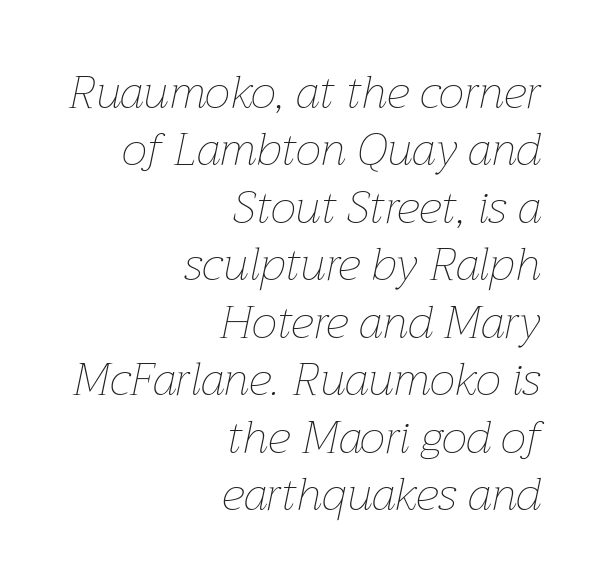
Each new line begins a customary step beneath the previous one. The passage shown has conventional tracking throughout. Descender tails drop into unmarked territory. Characters are canted at an angle relative to the baseline's perpendicular.
